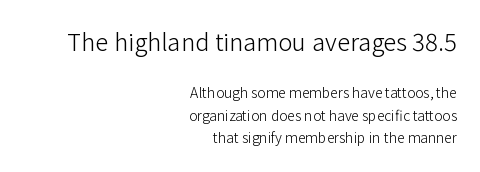
Q: Is the text bold? A: No.
Q: Is the text italic (slanted)? A: No, it is upright.
Q: Is the text underlined? A: No.
Q: How is the paragraph aligned? A: Right-aligned.
Q: Is the spacing between letters normal or unusually wide? A: Normal.
Q: Is the spacing between lines tight, normal or loose? A: Normal.
Q: Which block of text is set in a larger size, the first (top) or the second (bottom)? A: The first (top) one.
